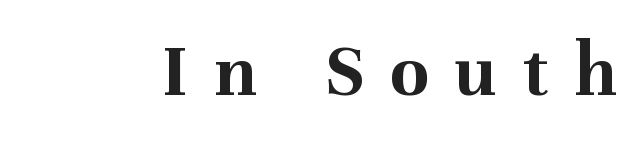
The image shows 79 px bold serif type, upright; set unusually wide letter spacing (+0.33 em), not underlined; medium stroke contrast and a medium x-height.
